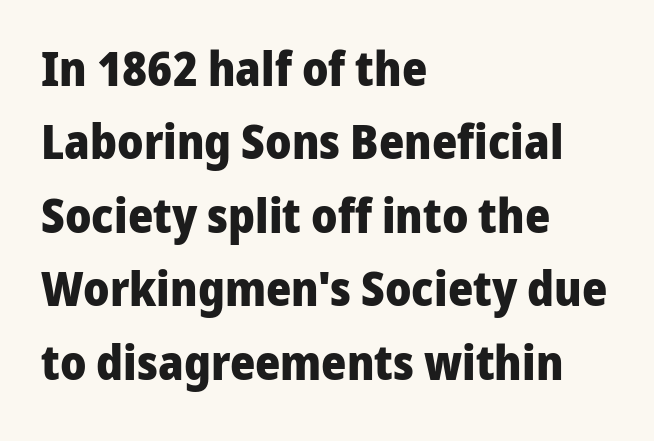
Does the weight exceed regular? Yes, all the way to bold. Honestly, there is no underline to notice here at all. Posture: upright roman. Character widths vary here, with narrow letters taking less room than wide ones.
